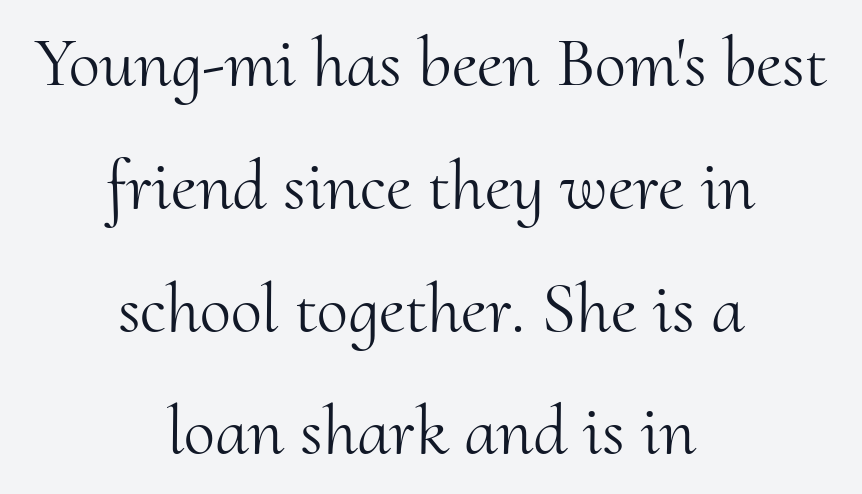
This sample has the flowing, uneven cadence of proportional lettering. This sample uses a serif face. Words appear dense and cohesive because spacing is normal. A typesetter would mark this as roman, not italic. This sample is center-justified, so both line endings float freely.
